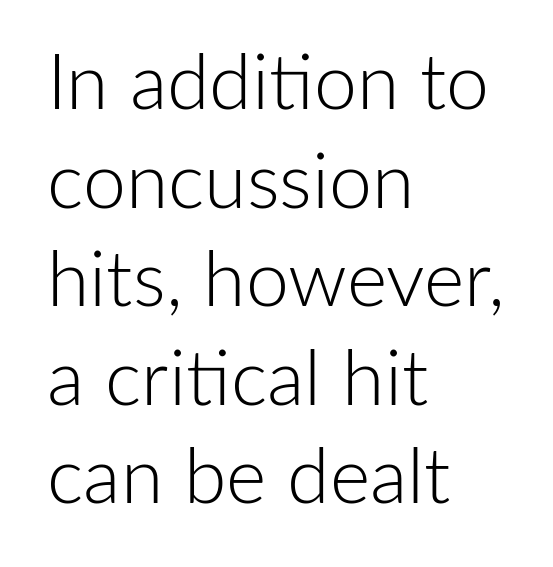
The image shows 77 px light sans-serif type, upright; set left-aligned, normal line spacing (1.28x), normal letter spacing, not underlined; low stroke contrast and a medium x-height.
